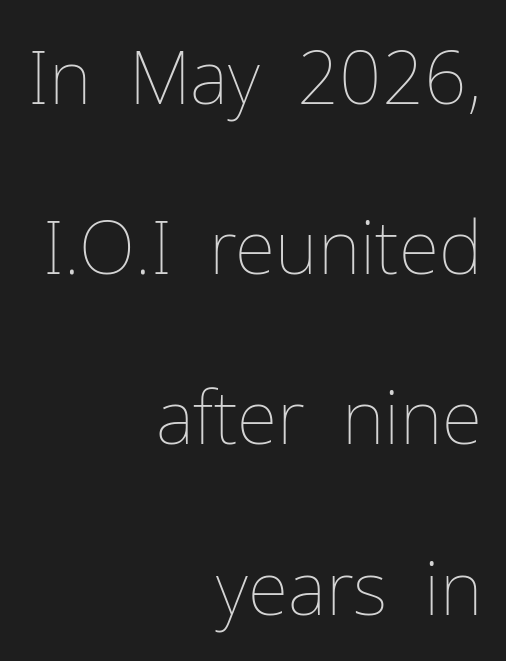
The image shows 74 px thin type, upright; set right-aligned, loose line spacing (2.3x), normal letter spacing, not underlined; low stroke contrast and a medium x-height.
